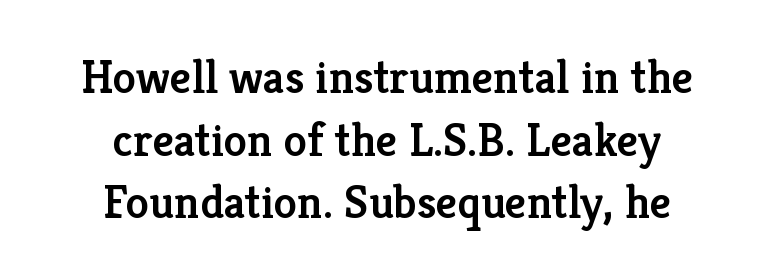
The image shows 47 px semibold serif type, upright; set centered, normal line spacing (1.33x), normal letter spacing, not underlined; low stroke contrast and a medium x-height.
